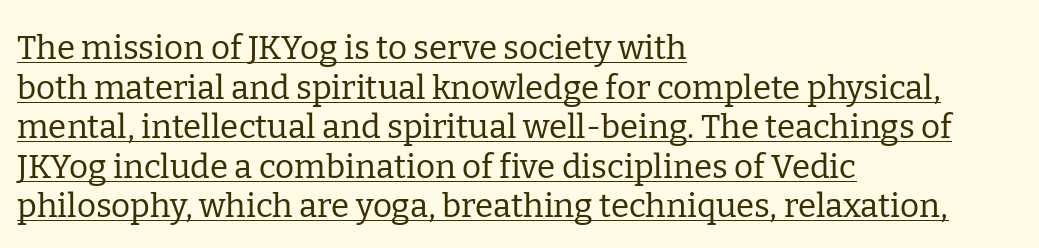
The image shows 33 px regular-weight serif type, upright; set left-aligned, line spacing 1.2x, normal letter spacing, underlined; low stroke contrast and a medium x-height.
